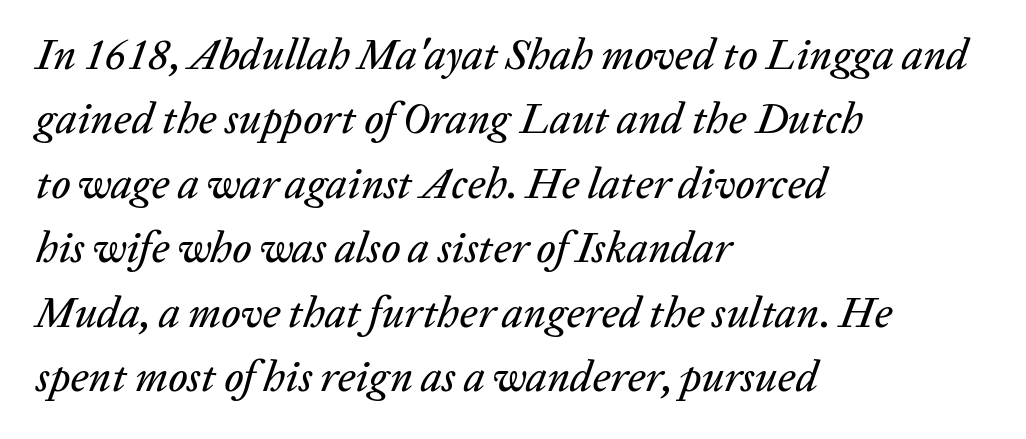
Q: Is the text italic (slanted)? A: Yes, it leans right by about 20 degrees.
Q: Is the text underlined? A: No.
Q: How is the paragraph aligned? A: Left-aligned.
Q: Is the spacing between letters normal or unusually wide? A: Normal.
Q: Is the spacing between lines tight, normal or loose? A: Normal.
Q: Width (condensed, normal, or wide)? A: Normal.
Q: Stroke contrast? A: Low.
Q: x-height? A: Medium.
Q: Monospaced? A: No.
